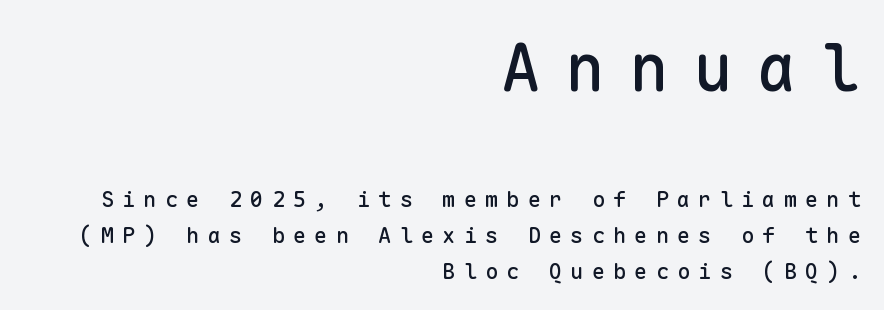
{"serif": "no", "italic": "no", "width": "normal", "stroke_contrast": "low", "x_height": "medium", "monospaced": "yes", "underline": "no", "align": "right", "line_spacing": "normal", "line_spacing_ratio": 1.64, "letter_spacing": "wide", "letter_spacing_em": 0.37, "larger_block": "first", "size_ratio": 3.0, "glyph_px": 66}
